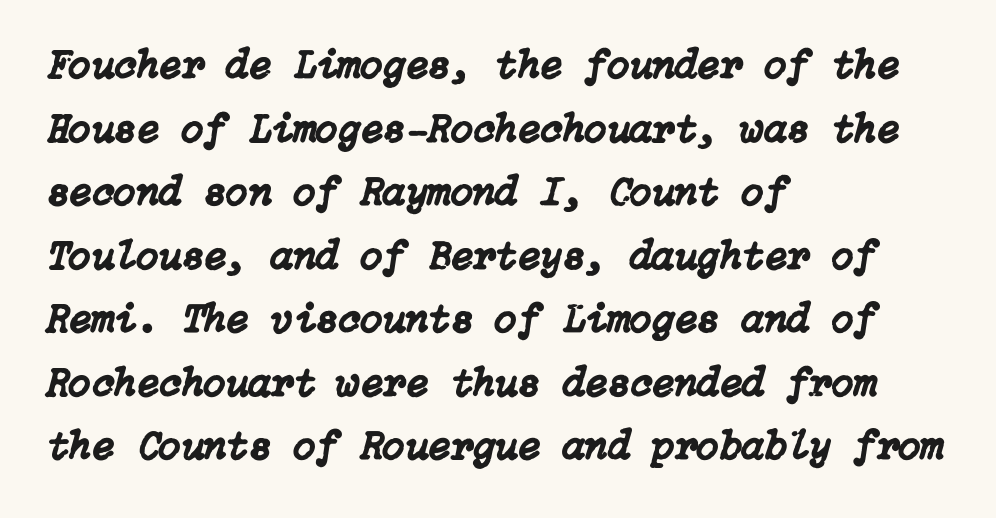
Letter spacing: default. Notice how the passage keeps a crisp vertical edge on the left only. Any mark beneath the type? The region is blank. Posture: slanted.
